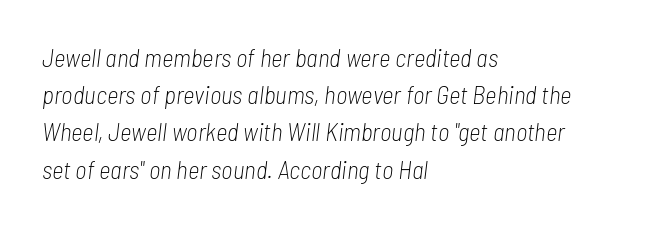
{"italic": "yes", "lean": "right", "slant_degrees": 7, "bold": "no", "underline": "no", "align": "left", "line_spacing": "normal", "line_spacing_ratio": 1.49, "letter_spacing": "normal", "letter_spacing_em": 0.0, "glyph_px": 25}
